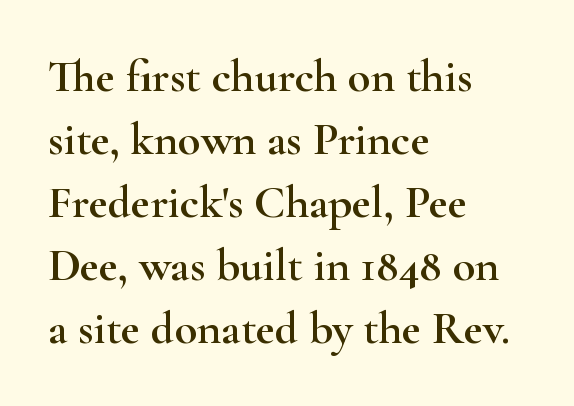
Rule under the text: the space is simply empty. Do the characters align in a grid? No, the font is proportional. This is serif lettering, the kind often seen in printed books. Quick note: not italic, upright. Letter spacing: default.
